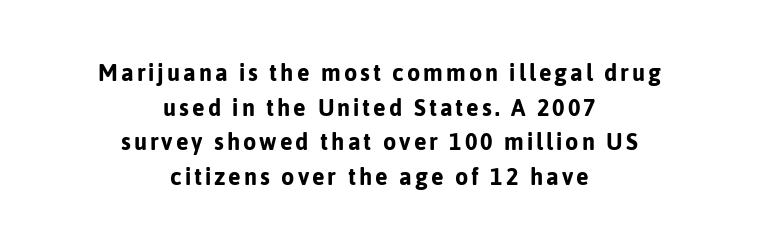
The image shows 27 px text type, upright; set centered, normal line spacing (1.28x), not underlined.
